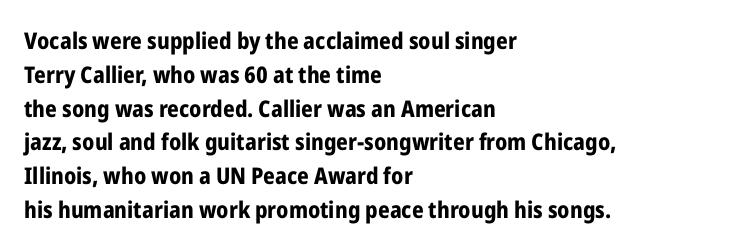
Bold? Absolutely — the strokes are thick and heavy. The setting favours the left margin, as ordinary paragraphs usually do. The font's upright variant was chosen for this text. A bare baseline throughout the passage. Vertical spacing — default.
